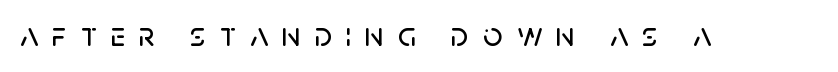
{"serif": "no", "italic": "no", "width": "normal", "stroke_contrast": "low", "x_height": "large", "monospaced": "no", "underline": "no", "letter_spacing": "wide", "letter_spacing_em": 0.41, "glyph_px": 34}
